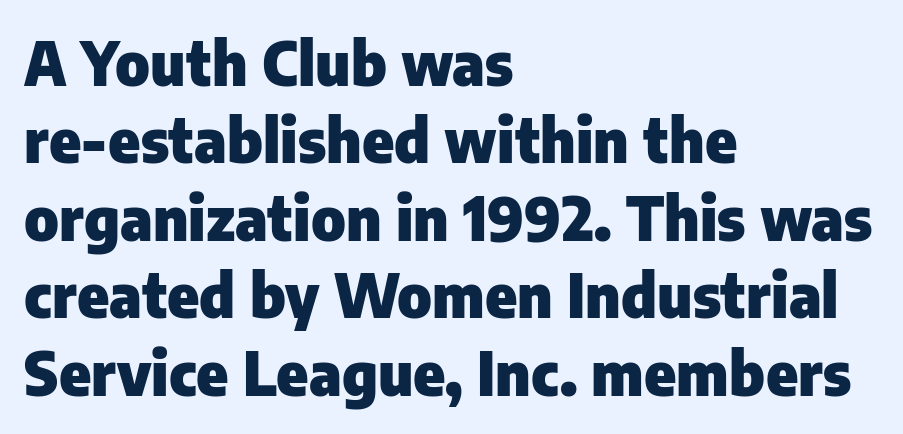
{"serif": "no", "italic": "no", "bold": "yes", "weight": "heavy", "width": "normal", "stroke_contrast": "low", "x_height": "medium", "monospaced": "no", "underline": "no", "align": "left", "line_spacing": "normal", "line_spacing_ratio": 1.29, "letter_spacing": "normal", "letter_spacing_em": 0.0, "glyph_px": 60}
